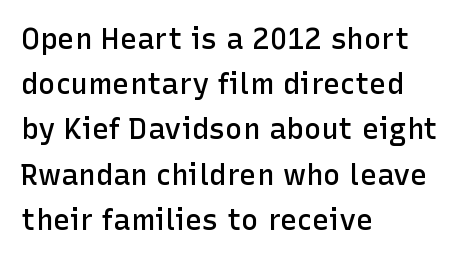
Does the leading feel generous? No, just average. How heavy is the stroke? Medium-heavy — a semibold, shy of bold. You could not count columns in this text — the font is proportionally spaced. Is the letter spacing exaggerated? No — it looks like the ordinary default.
